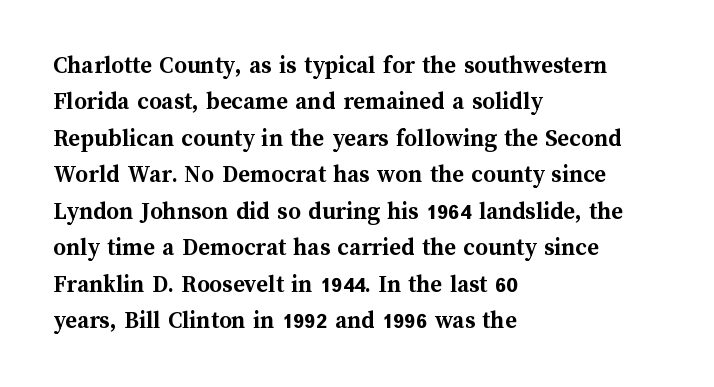
The letters are bold, with thick, heavy strokes. If you measured baseline to baseline, you'd find a middling distance. Posture: straight, roman, zero tilt. No word sits above an underline.
